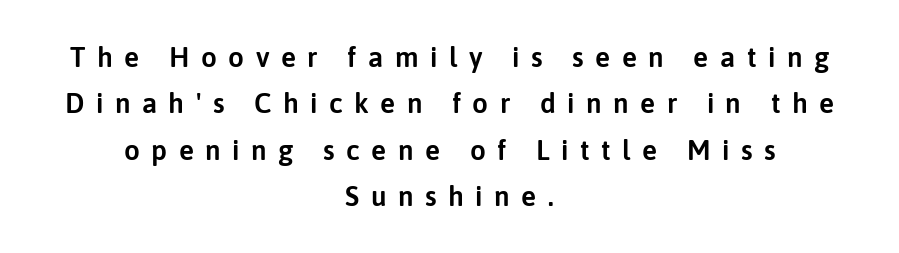
{"serif": "no", "italic": "no", "width": "normal", "stroke_contrast": "low", "x_height": "medium", "monospaced": "no", "underline": "no", "align": "center", "line_spacing": "normal", "line_spacing_ratio": 1.66, "letter_spacing": "wide", "letter_spacing_em": 0.41, "glyph_px": 28}
